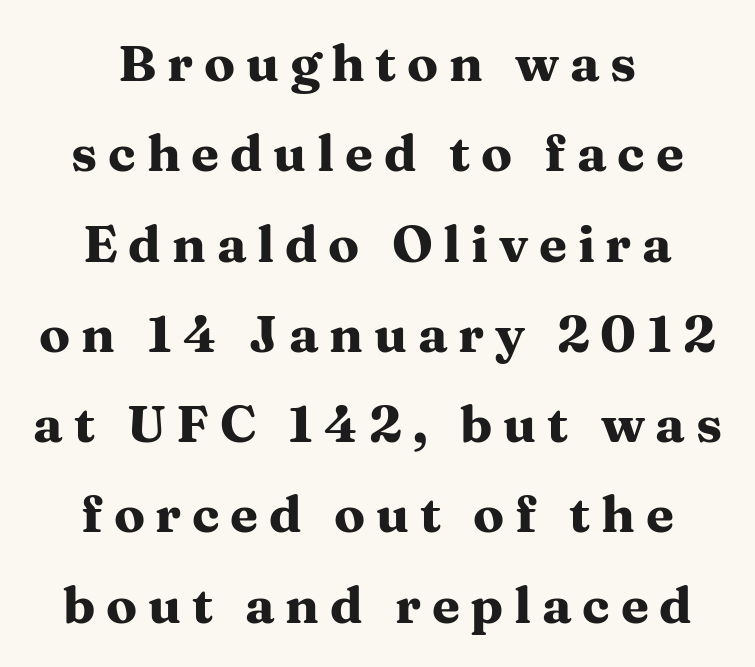
The image shows 51 px heavy, wide serif type, upright; set centered, line spacing 1.77x, unusually wide letter spacing (+0.21 em), not underlined; medium stroke contrast and a medium x-height.
